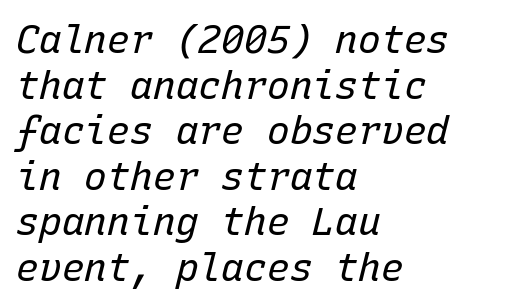
The image shows 38 px regular-weight type, italic (leaning right), monospaced; set left-aligned, line spacing 1.2x, normal letter spacing, not underlined; low stroke contrast and a medium x-height.
